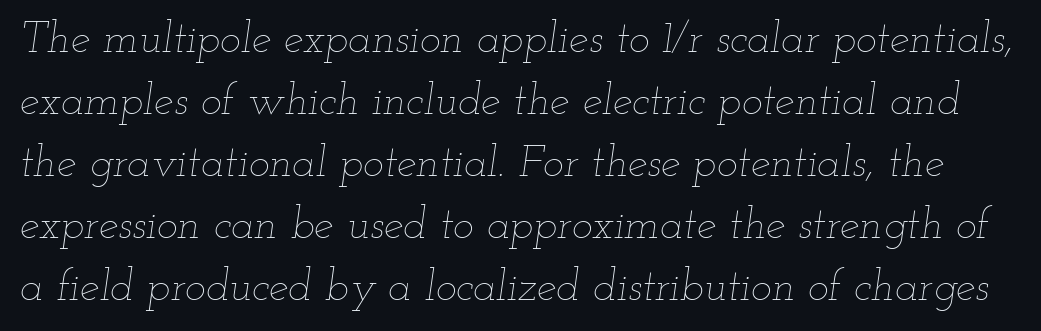
The lettering tilts uniformly, giving the passage an italic look. Is there much room between lines? A standard amount, neither cramped nor airy. A bare baseline throughout the passage. The rendering keeps characters at their native spacing. The rendering uses natural spacing where letterforms have individual widths. Counters stay open thanks to moderate or lighter strokes.
